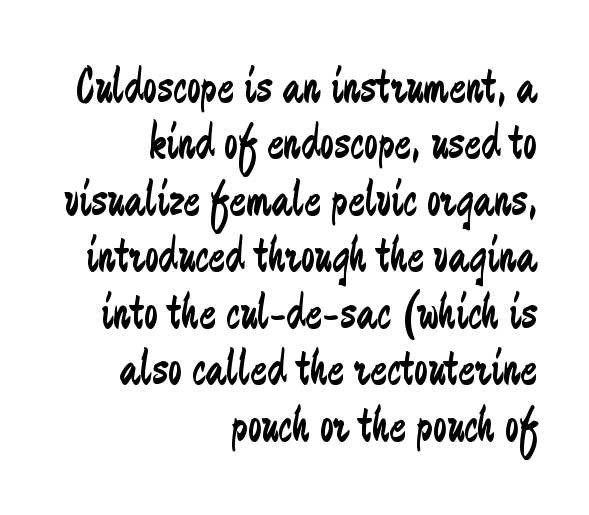
{"serif": "no", "bold": "no", "weight": "regular", "width": "condensed", "stroke_contrast": "low", "x_height": "small", "monospaced": "no", "underline": "no", "align": "right", "line_spacing": "tight", "line_spacing_ratio": 1.13, "letter_spacing": "normal", "letter_spacing_em": 0.0, "glyph_px": 50}
